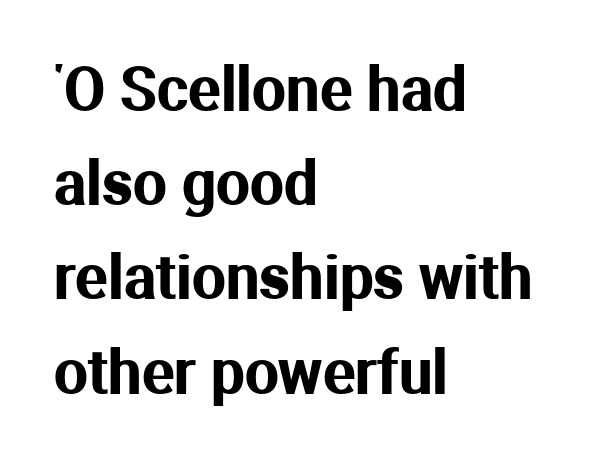
{"serif": "no", "italic": "no", "width": "normal", "stroke_contrast": "medium", "x_height": "medium", "monospaced": "no", "underline": "no", "align": "left", "line_spacing": "normal", "line_spacing_ratio": 1.57, "letter_spacing": "normal", "letter_spacing_em": 0.0, "glyph_px": 60}
